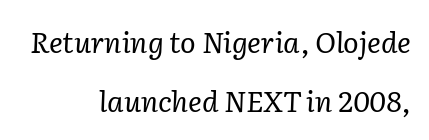
The image shows 29 px regular-weight serif type, italic (leaning right); set right-aligned, loose line spacing (2.04x), normal letter spacing, not underlined; low stroke contrast and a medium x-height.
